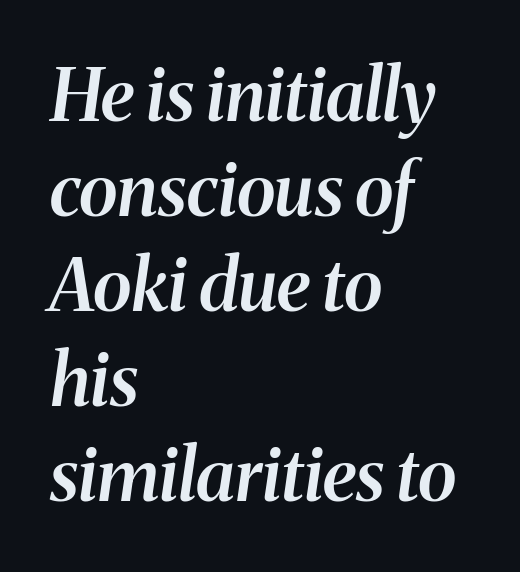
Honestly, the letter spacing is just normal — you wouldn't notice it. If you measured baseline to baseline, you'd find a middling distance. Would a proofreader flag this as italicized? Yes. Summary of weight: moderately heavy, a semibold. The letters advance in unequal steps, a hallmark of proportional type. Alignment: flush left.
